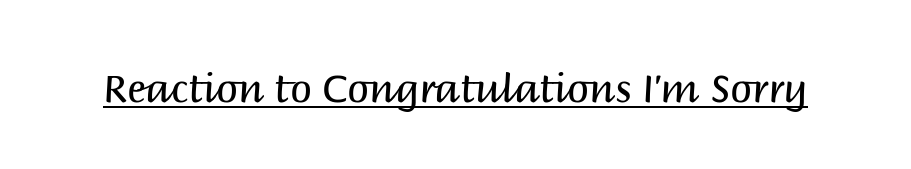
{"serif": "no", "bold": "no", "weight": "regular", "width": "normal", "stroke_contrast": "medium", "x_height": "large", "monospaced": "no", "underline": "yes", "letter_spacing": "normal", "letter_spacing_em": 0.0, "glyph_px": 39}
